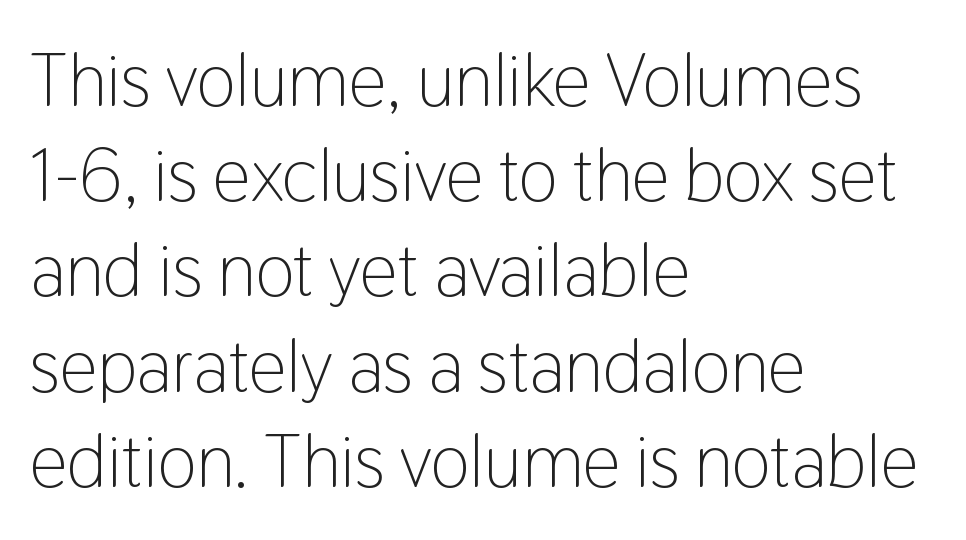
{"serif": "no", "italic": "no", "bold": "no", "weight": "light", "width": "condensed", "stroke_contrast": "low", "x_height": "medium", "monospaced": "no", "underline": "no", "align": "left", "line_spacing": "normal", "line_spacing_ratio": 1.27, "letter_spacing": "normal", "letter_spacing_em": 0.0, "glyph_px": 75}
